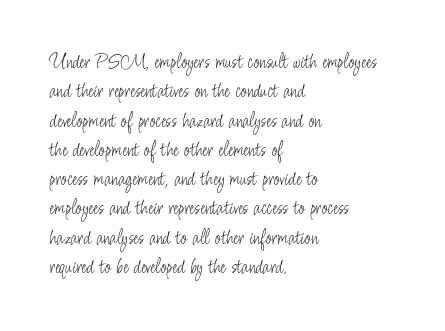
Q: Is the text bold? A: No.
Q: Is the text italic (slanted)? A: Yes.
Q: Is the text underlined? A: No.
Q: How is the paragraph aligned? A: Left-aligned.
Q: Is the spacing between letters normal or unusually wide? A: Normal.
Q: Is the spacing between lines tight, normal or loose? A: Normal.
